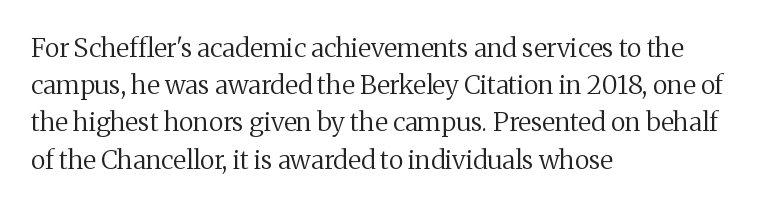
{"italic": "no", "bold": "no", "underline": "no", "align": "left", "line_spacing": "normal", "line_spacing_ratio": 1.43, "letter_spacing": "normal", "letter_spacing_em": 0.0, "glyph_px": 26}
